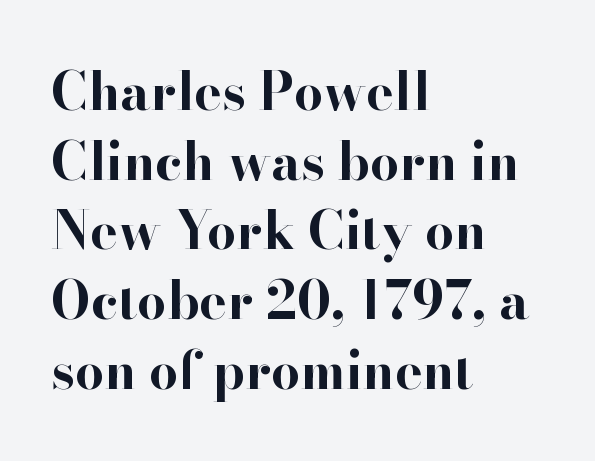
{"serif": "yes", "italic": "no", "bold": "yes", "weight": "bold", "width": "normal", "stroke_contrast": "high", "x_height": "small", "monospaced": "no", "underline": "no", "align": "left", "line_spacing": "normal", "line_spacing_ratio": 1.34, "letter_spacing": "normal", "letter_spacing_em": 0.0, "glyph_px": 52}
